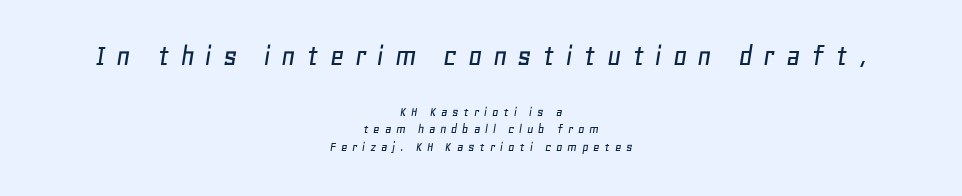
A typesetter would call this leading conventional body-copy spacing. Varying glyph widths throughout — classic text-font behaviour. The face used here appears at its bigger size in the upper chunk. Substantial extra tracking has been applied to these lines. The strip under each line holds only bare page. Italic? Definitely — the glyphs are oblique.
